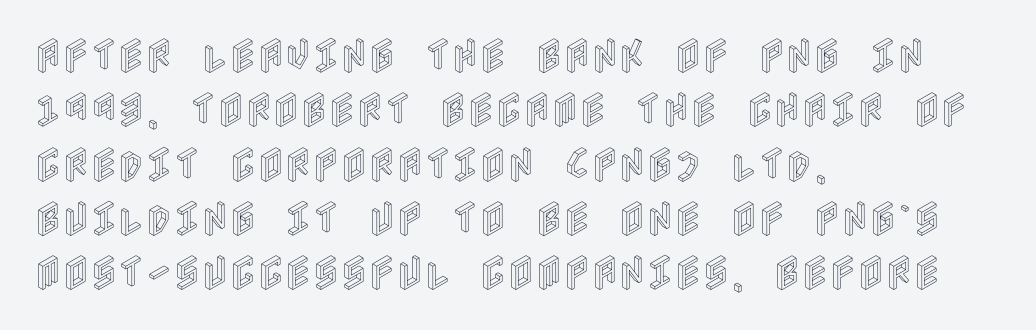
The space directly below the letters is spotless. Standard letterfit; no display-style spreading of the glyphs. Layout note: lines flush left. Honestly, the row spacing looks completely unremarkable.
